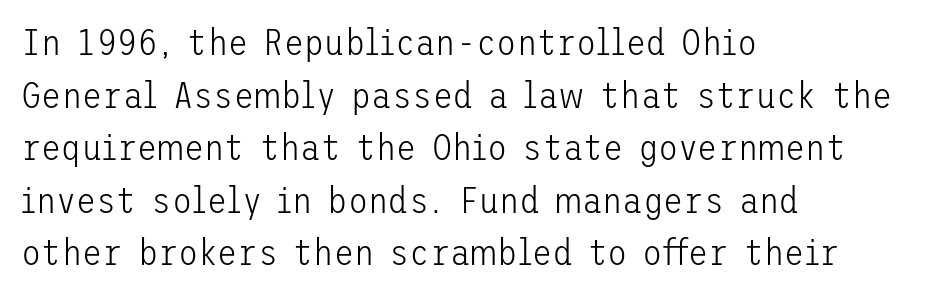
{"serif": "no", "italic": "no", "bold": "no", "weight": "light", "width": "normal", "stroke_contrast": "low", "x_height": "medium", "underline": "no", "align": "left", "line_spacing": "normal", "line_spacing_ratio": 1.42, "letter_spacing": "normal", "letter_spacing_em": 0.0, "glyph_px": 37}
